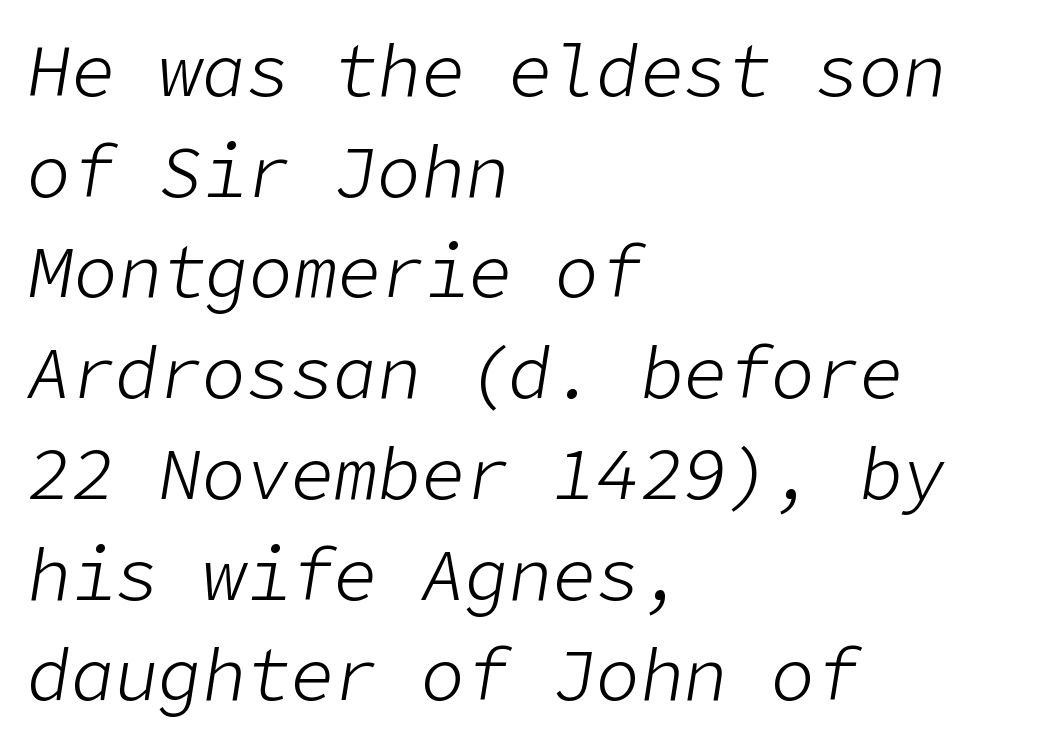
{"italic": "yes", "lean": "right", "slant_degrees": 9, "bold": "no", "weight": "light", "width": "normal", "stroke_contrast": "low", "x_height": "medium", "underline": "no", "align": "left", "line_spacing": "normal", "line_spacing_ratio": 1.38, "letter_spacing": "normal", "letter_spacing_em": 0.0, "glyph_px": 73}
